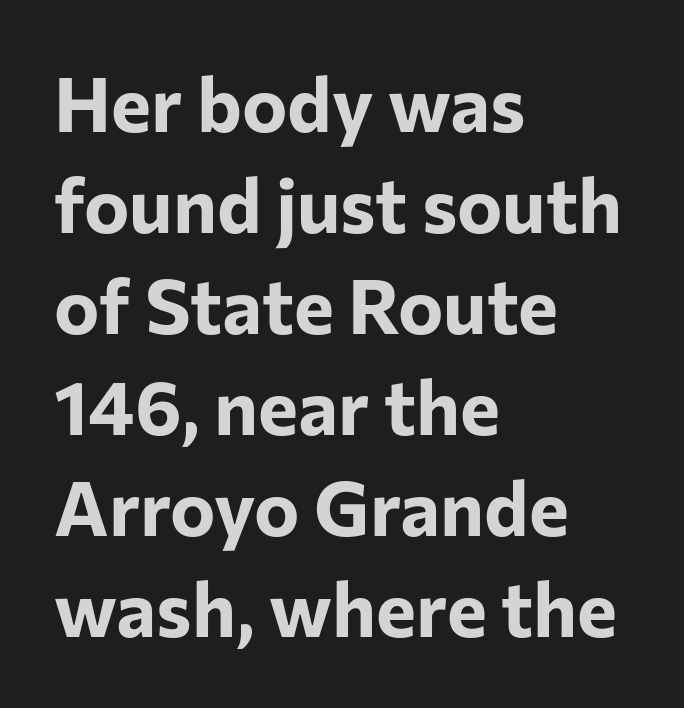
The lettering stays uniformly vertical, giving the passage a roman look. The paragraph has a hard left edge and a soft right edge. The baseline area is clear. In terms of weight, the rendering is a true, heavy bold.
